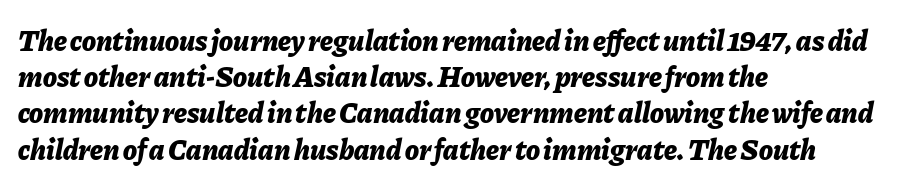
Descenders hang freely into open space. Slant detected: the letters are inclined. The block of text has a typical density, with ordinary space between rows. The text block is weighted toward the left margin, trailing off unevenly rightward. Character widths vary here, with narrow letters taking less room than wide ones.
